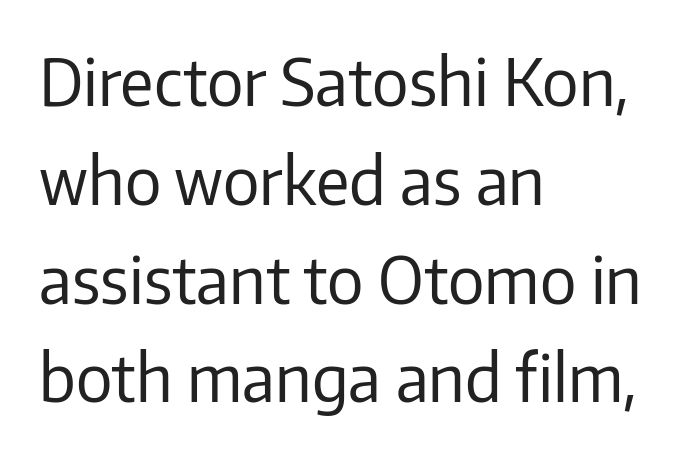
A typesetter would mark this as roman, not italic. This rendering features lettering with no underline. Regarding serifs, this sample does without them. The leading is moderate, giving the passage an even texture. Think of a printed novel: that variable character pitch is what you see here.
